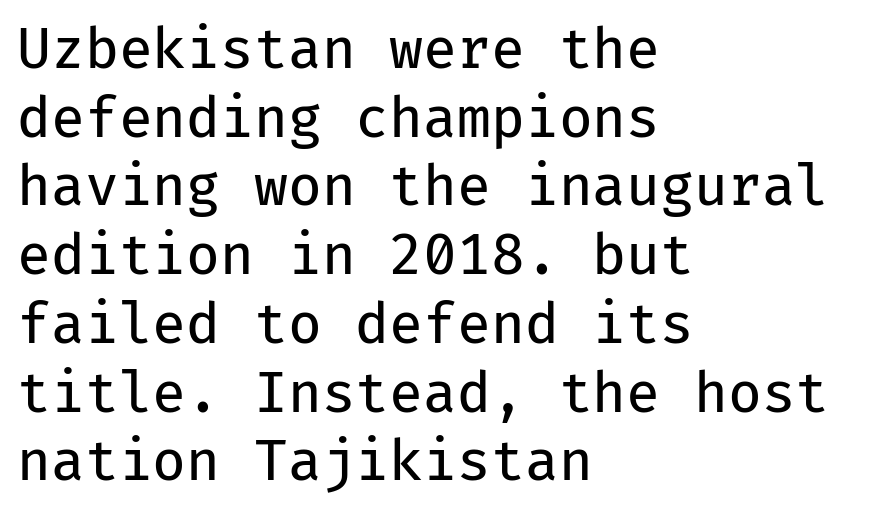
The image shows 55 px regular-weight sans-serif type, upright, monospaced; set left-aligned, normal line spacing (1.25x), normal letter spacing, not underlined; low stroke contrast and a medium x-height.
